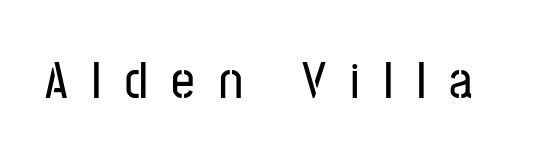
The face used here is proportionally spaced, like ordinary book or web type. The gap between lines stays unmarked. In terms of letterspacing, this is a distinctly airy, spread setting. Nope, no serifs anywhere on these letters.
